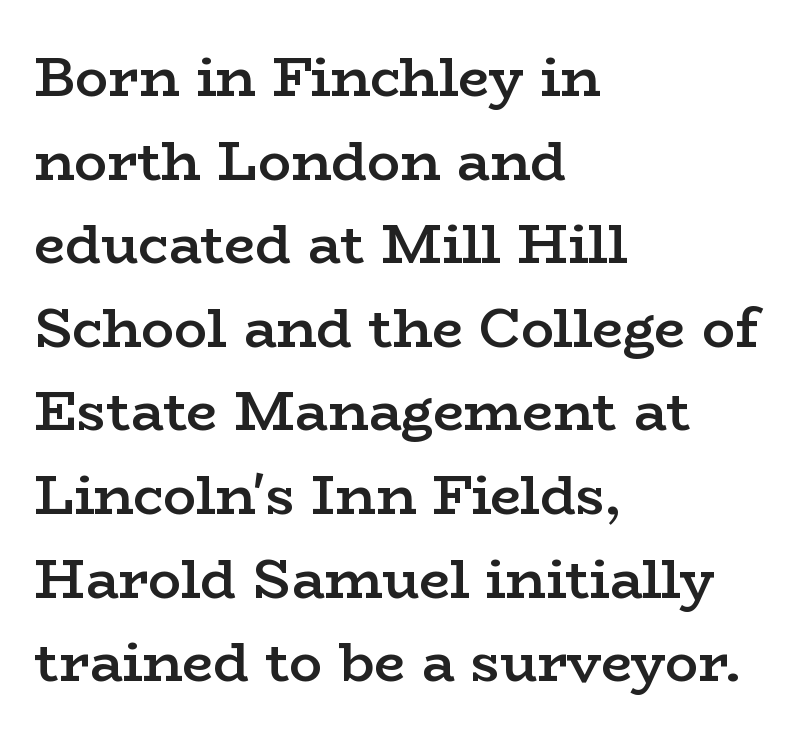
Q: Is the text bold? A: Semi-bold.
Q: Is the text italic (slanted)? A: No, it is upright.
Q: Is the typeface a serif or a sans-serif typeface? A: Serif.
Q: Is the text underlined? A: No.
Q: How is the paragraph aligned? A: Left-aligned.
Q: Is the spacing between letters normal or unusually wide? A: Normal.
Q: Is the spacing between lines tight, normal or loose? A: Normal.
Q: Width (condensed, normal, or wide)? A: Wide.
Q: Stroke contrast? A: Low.
Q: x-height? A: Medium.
Q: Monospaced? A: No.
